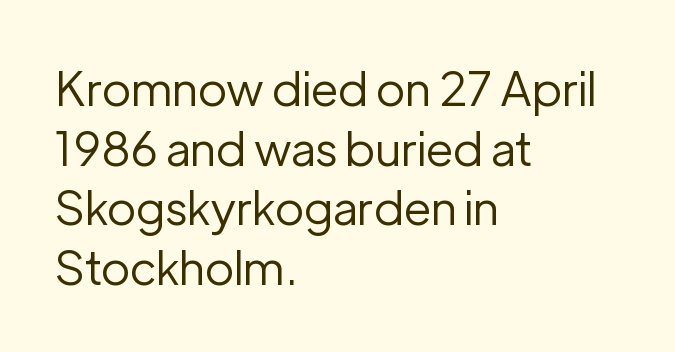
The image shows 47 px regular-weight sans-serif type, upright; set left-aligned, normal line spacing (1.27x), normal letter spacing, not underlined; low stroke contrast and a medium x-height.
